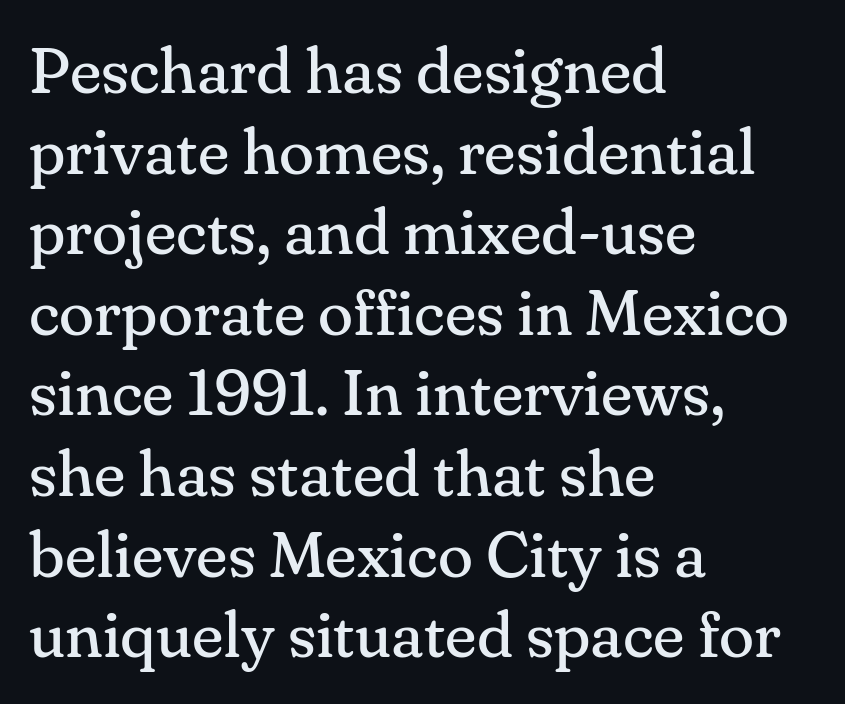
Q: Is the text bold? A: No.
Q: Is the text italic (slanted)? A: No, it is upright.
Q: Is the typeface a serif or a sans-serif typeface? A: Serif.
Q: Is the text underlined? A: No.
Q: How is the paragraph aligned? A: Left-aligned.
Q: Is the spacing between letters normal or unusually wide? A: Normal.
Q: Width (condensed, normal, or wide)? A: Normal.
Q: Stroke contrast? A: Medium.
Q: x-height? A: Small.
Q: Monospaced? A: No.
